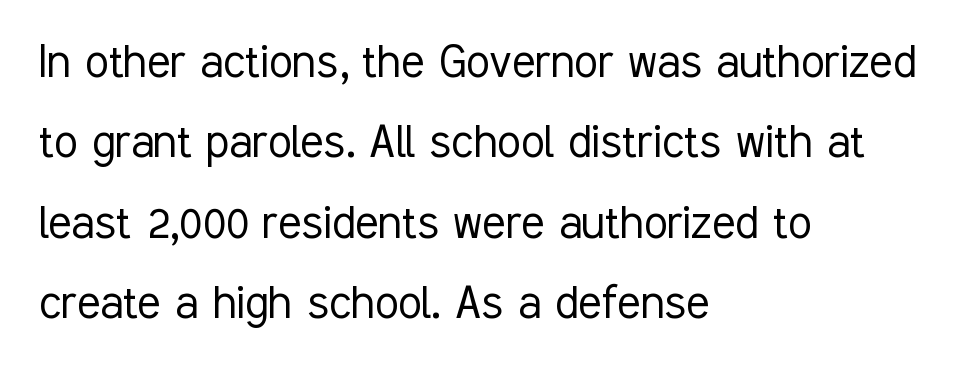
Q: Is the text bold? A: No.
Q: Is the text italic (slanted)? A: No, it is upright.
Q: Is the typeface a serif or a sans-serif typeface? A: Sans-serif.
Q: Is the text underlined? A: No.
Q: How is the paragraph aligned? A: Left-aligned.
Q: Is the spacing between letters normal or unusually wide? A: Normal.
Q: Is the spacing between lines tight, normal or loose? A: Normal.
Q: Width (condensed, normal, or wide)? A: Condensed.
Q: Stroke contrast? A: Low.
Q: x-height? A: Medium.
Q: Monospaced? A: No.
